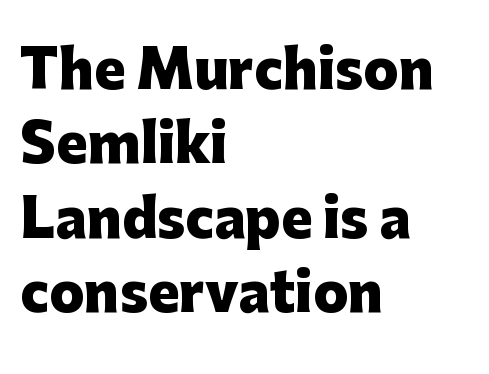
Q: Is the text bold? A: Yes.
Q: Is the text italic (slanted)? A: No, it is upright.
Q: Is the typeface a serif or a sans-serif typeface? A: Sans-serif.
Q: Is the text underlined? A: No.
Q: How is the paragraph aligned? A: Left-aligned.
Q: Is the spacing between letters normal or unusually wide? A: Normal.
Q: Is the spacing between lines tight, normal or loose? A: Normal.
Q: Width (condensed, normal, or wide)? A: Normal.
Q: Stroke contrast? A: Low.
Q: x-height? A: Medium.
Q: Monospaced? A: No.
